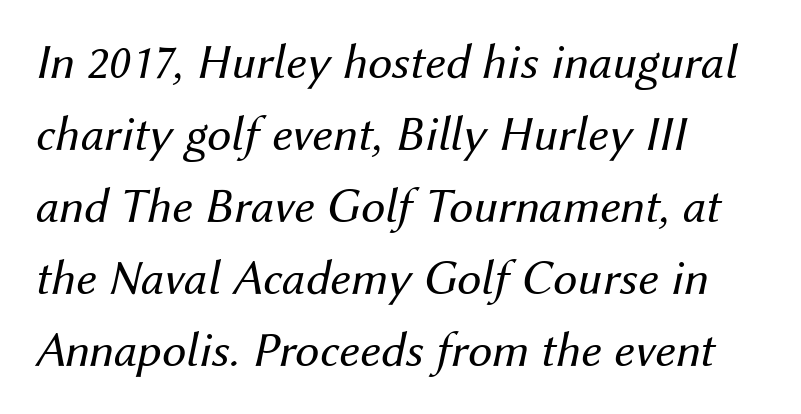
The image shows 49 px regular-weight type, italic (leaning right); set left-aligned, normal line spacing (1.47x), normal letter spacing, not underlined; medium stroke contrast and a medium x-height.
